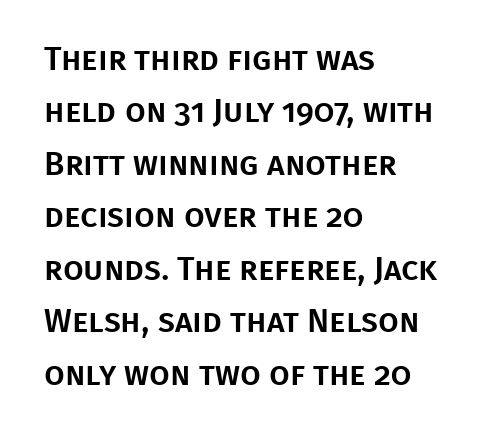
Q: Is the text italic (slanted)? A: No, it is upright.
Q: Is the typeface a serif or a sans-serif typeface? A: Sans-serif.
Q: Is the text underlined? A: No.
Q: How is the paragraph aligned? A: Left-aligned.
Q: Is the spacing between letters normal or unusually wide? A: Normal.
Q: Is the spacing between lines tight, normal or loose? A: Normal.
Q: Width (condensed, normal, or wide)? A: Normal.
Q: Stroke contrast? A: Low.
Q: x-height? A: Large.
Q: Monospaced? A: No.
